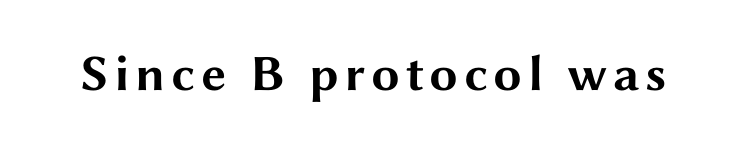
Q: Is the text bold? A: Yes.
Q: Is the text italic (slanted)? A: No, it is upright.
Q: Is the typeface a serif or a sans-serif typeface? A: Sans-serif.
Q: Is the text underlined? A: No.
Q: Width (condensed, normal, or wide)? A: Wide.
Q: Stroke contrast? A: Medium.
Q: x-height? A: Medium.
Q: Monospaced? A: No.
